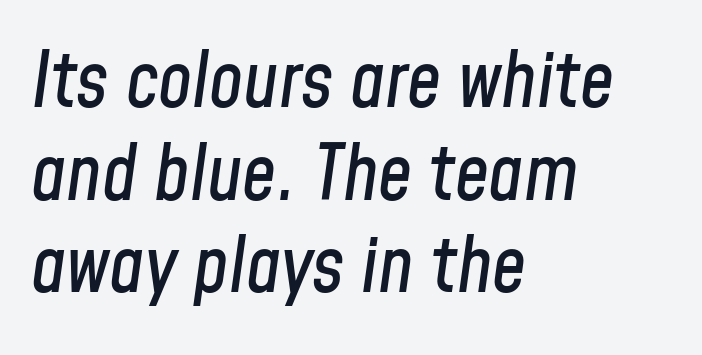
{"italic": "yes", "lean": "right", "slant_degrees": 8, "width": "condensed", "stroke_contrast": "low", "x_height": "medium", "monospaced": "no", "underline": "no", "align": "left", "line_spacing_ratio": 1.22, "letter_spacing": "normal", "letter_spacing_em": 0.0, "glyph_px": 76}
